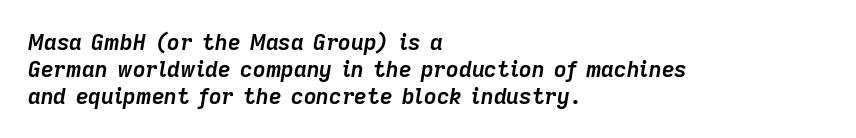
The image shows 22 px bold type, italic (leaning right); set left-aligned, line spacing 1.22x, normal letter spacing, not underlined.
